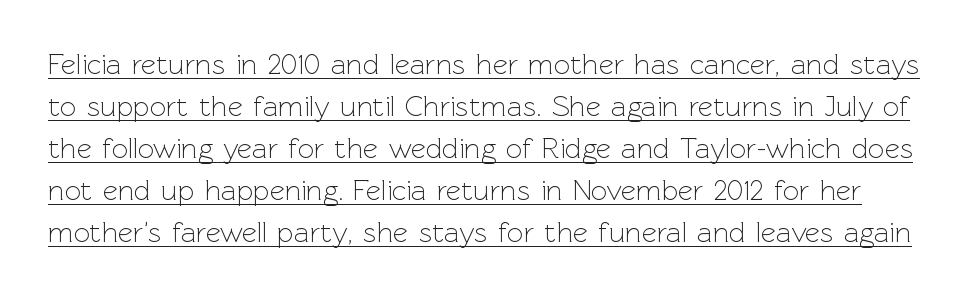
The image shows 29 px light sans-serif type, upright; set normal line spacing (1.45x), normal letter spacing, underlined; a medium x-height.
